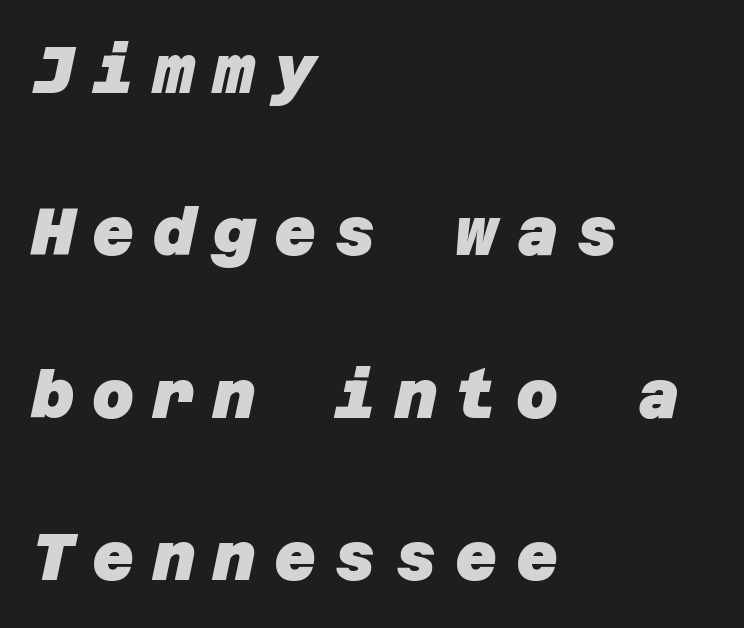
The rendering shows plain stroke endings on the letterforms — a sans-serif design. Notice the wide empty band between every row — that's loose leading. No word sits above an underline. The lines are quadded left. The rendering inserts visible extra space after every character. Pretty heavy lettering here — definitely bold.
